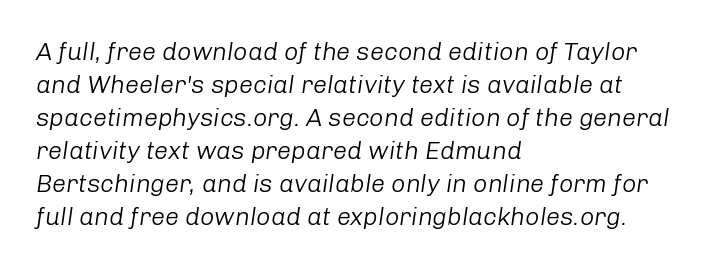
The image shows 25 px text type, italic (leaning right); set left-aligned, normal line spacing (1.32x), normal letter spacing, not underlined.
